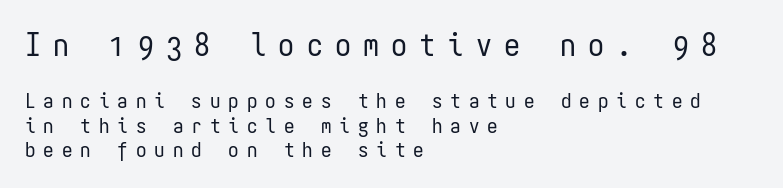
{"serif": "no", "italic": "no", "bold": "no", "weight": "regular", "width": "condensed", "stroke_contrast": "low", "x_height": "medium", "monospaced": "yes", "underline": "no", "align": "left", "line_spacing": "tight", "line_spacing_ratio": 1.15, "letter_spacing": "wide", "letter_spacing_em": 0.38, "larger_block": "first", "size_ratio": 1.52, "glyph_px": 32}
